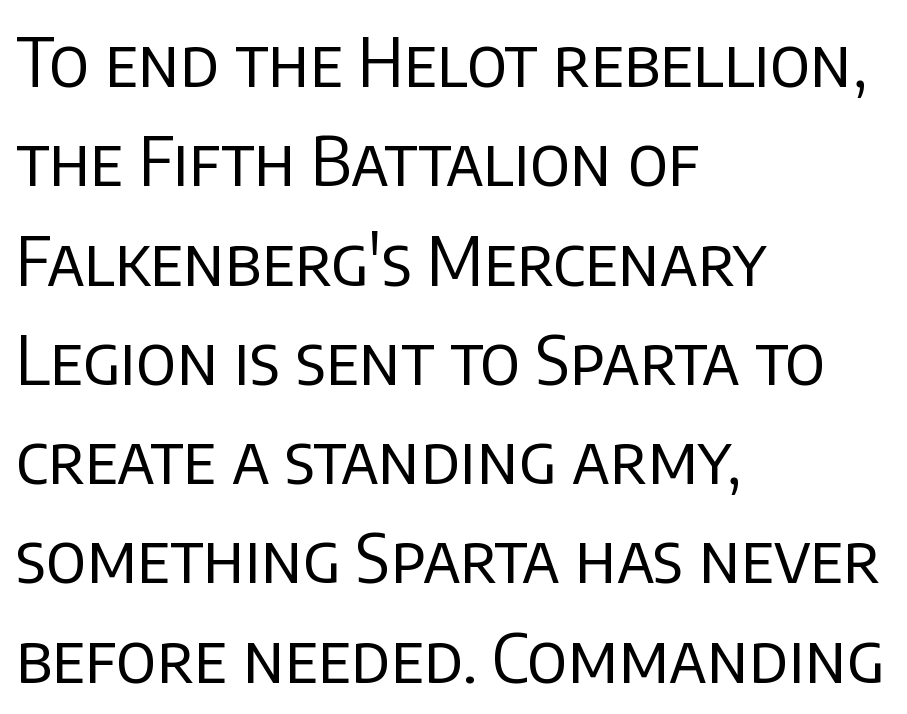
Is the letter spacing exaggerated? No — it looks like the ordinary default. The rendering anchors every line to the left-hand side. The characters are drawn with everyday or finer stroke widths. These lines are rendered in a variable-pitch font. Unlike a traditional serif, this face leaves its strokes unadorned. Lines of text with bare space underneath.
